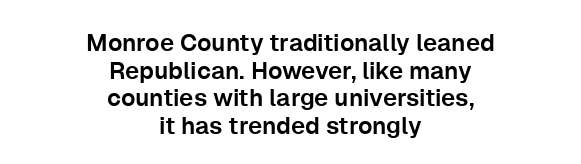
Where is the straight margin? There isn't one; the lines are centered. This rendering features lettering with no underline. Each new line begins almost immediately beneath the previous one. A typesetter would call this zero additional tracking.
